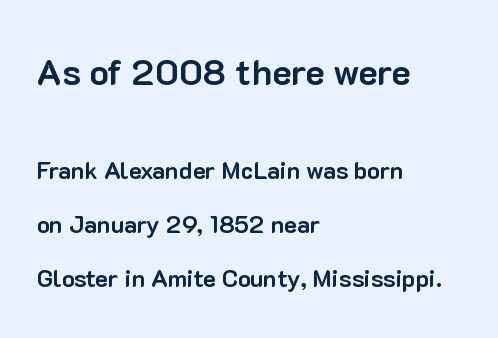
The image shows 36 px bold sans-serif type, upright; set left-aligned, loose line spacing (2.25x), normal letter spacing, not underlined; the first (top) block is 1.5x larger; low stroke contrast and a medium x-height.
